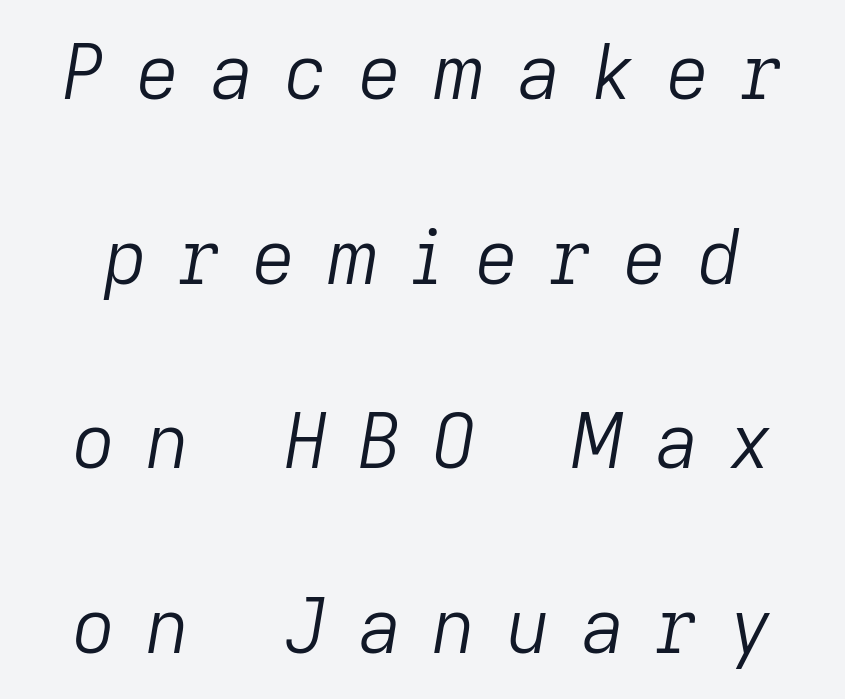
The image shows 76 px light type, italic (leaning right); set loose line spacing (2.43x), unusually wide letter spacing (+0.4 em), not underlined; low stroke contrast and a medium x-height.
